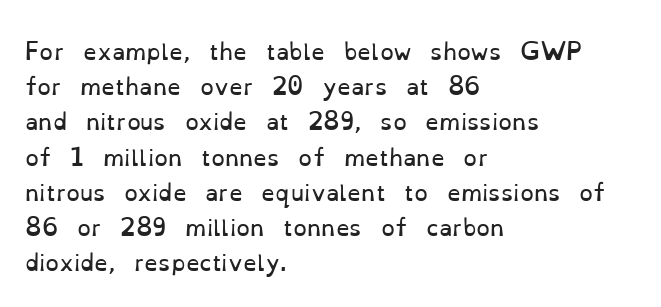
A quiet, ordinary-to-light weight characterises the typeface. Default kerning and tracking; the words read as compact shapes. These lines stack with their left ends in a neat column. The leading is moderate, giving the passage an even texture.
